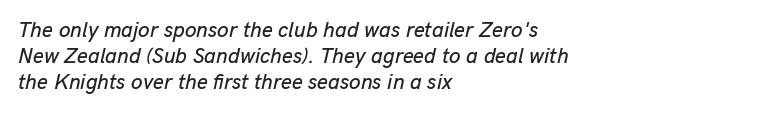
The image shows 21 px text type, italic (leaning right); set left-aligned, line spacing 1.23x, normal letter spacing, not underlined.
